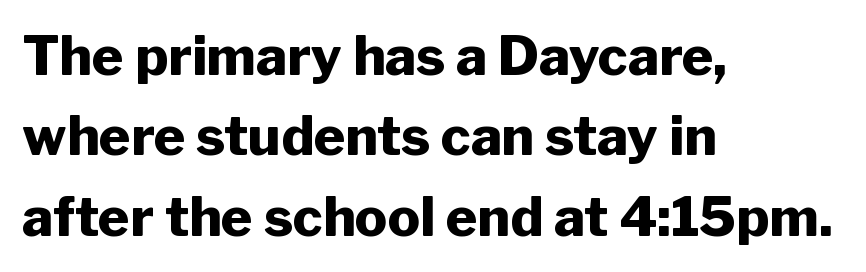
Horizontal bands of white between lines are of average thickness. Tracking value appears to be zero — textbook default spacing. Any mark beneath the type? The region is blank. Think of a printed novel: that variable character pitch is what you see here. The letters stand straight up with perfectly vertical stems. Visually the block forms a straight wall on the left and a jagged coastline on the right.
